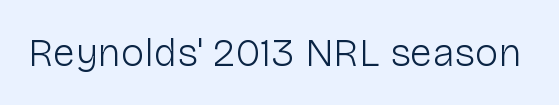
Q: Is the text bold? A: No.
Q: Is the text italic (slanted)? A: No, it is upright.
Q: Is the typeface a serif or a sans-serif typeface? A: Sans-serif.
Q: Is the text underlined? A: No.
Q: Is the spacing between letters normal or unusually wide? A: Normal.
Q: Width (condensed, normal, or wide)? A: Normal.
Q: Stroke contrast? A: Low.
Q: x-height? A: Medium.
Q: Monospaced? A: No.
